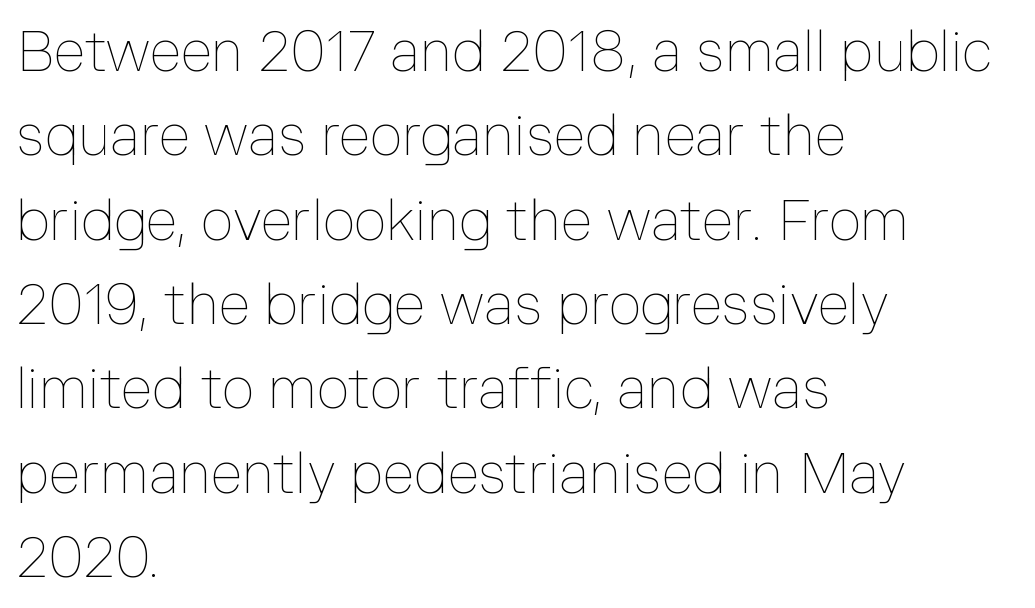
Q: Is the text bold? A: No.
Q: Is the text italic (slanted)? A: No, it is upright.
Q: Is the text underlined? A: No.
Q: How is the paragraph aligned? A: Left-aligned.
Q: Is the spacing between letters normal or unusually wide? A: Normal.
Q: Is the spacing between lines tight, normal or loose? A: Normal.
Q: Width (condensed, normal, or wide)? A: Normal.
Q: Stroke contrast? A: Low.
Q: x-height? A: Medium.
Q: Monospaced? A: No.
